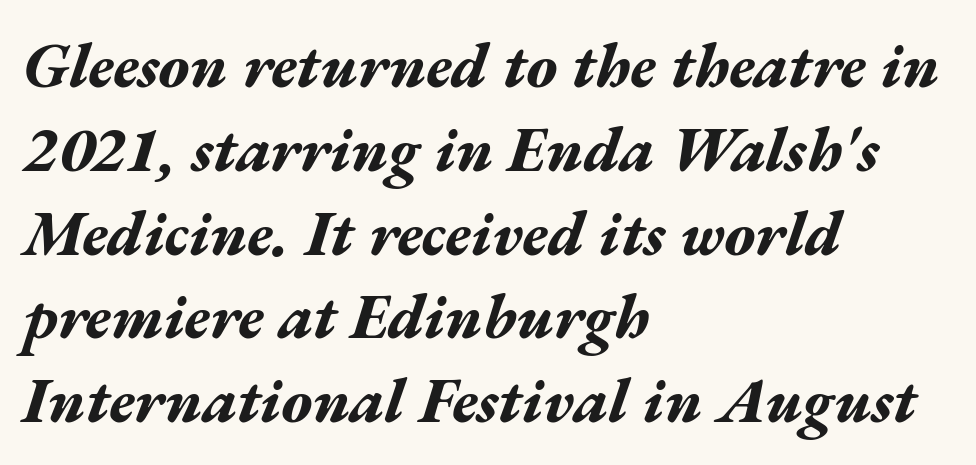
The image shows 63 px bold, wide type, italic (leaning right); set left-aligned, normal line spacing (1.33x), normal letter spacing, not underlined; medium stroke contrast and a medium x-height.
